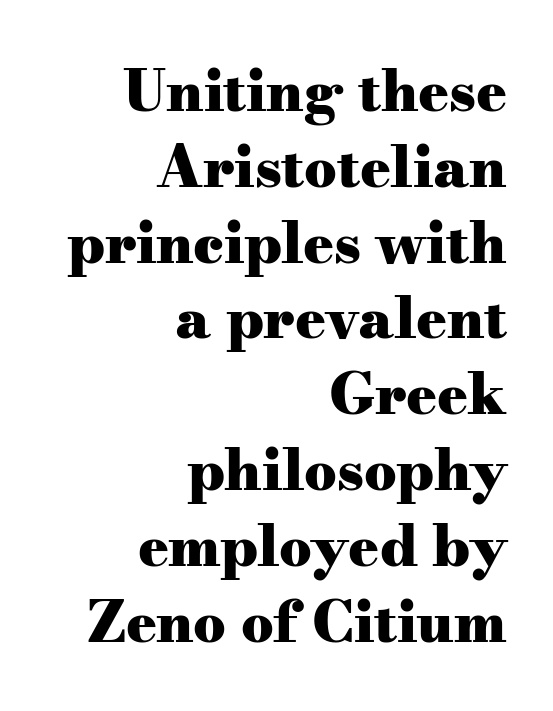
The image shows 57 px heavy, wide serif type, upright; set right-aligned, normal line spacing (1.33x), normal letter spacing, not underlined; medium stroke contrast and a small x-height.
